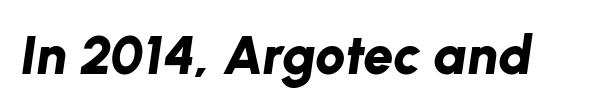
Style check: oblique. This sample has the flowing, uneven cadence of proportional lettering. Compared with typical body copy, the letter spacing here is the same. Strong, thick strokes mark this as bold type. A bare baseline throughout the passage.
